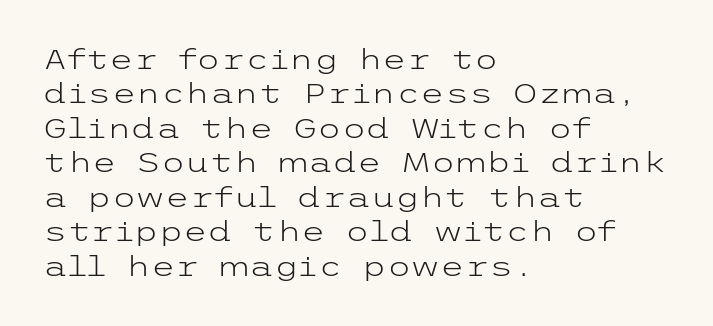
Q: Is the text bold? A: No.
Q: Is the text italic (slanted)? A: No, it is upright.
Q: Is the typeface a serif or a sans-serif typeface? A: Sans-serif.
Q: Is the text underlined? A: No.
Q: How is the paragraph aligned? A: Left-aligned.
Q: Is the spacing between letters normal or unusually wide? A: Normal.
Q: Width (condensed, normal, or wide)? A: Wide.
Q: Stroke contrast? A: Low.
Q: x-height? A: Medium.
